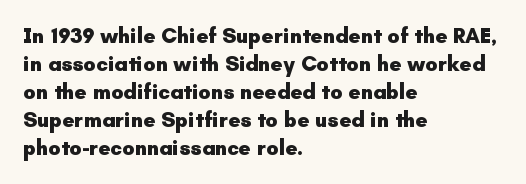
Q: Is the text bold? A: Yes.
Q: Is the text italic (slanted)? A: No, it is upright.
Q: Is the text underlined? A: No.
Q: How is the paragraph aligned? A: Left-aligned.
Q: Is the spacing between letters normal or unusually wide? A: Normal.
Q: Is the spacing between lines tight, normal or loose? A: Normal.
